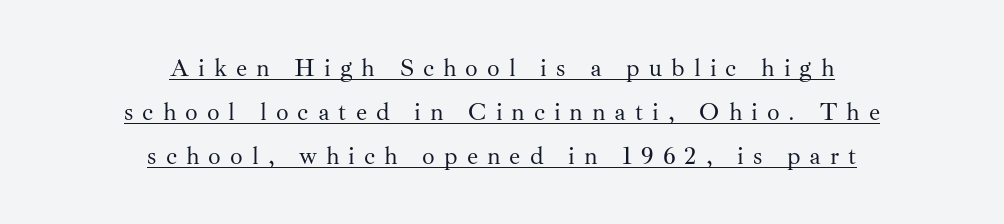
The image shows 25 px text type, upright; set centered, line spacing 1.76x, unusually wide letter spacing (+0.36 em), underlined.
